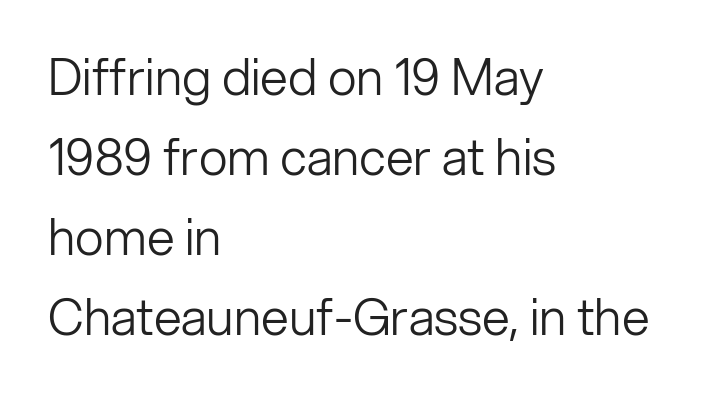
The image shows 50 px light sans-serif type, upright; set left-aligned, normal line spacing (1.6x), normal letter spacing, not underlined; low stroke contrast and a medium x-height.
